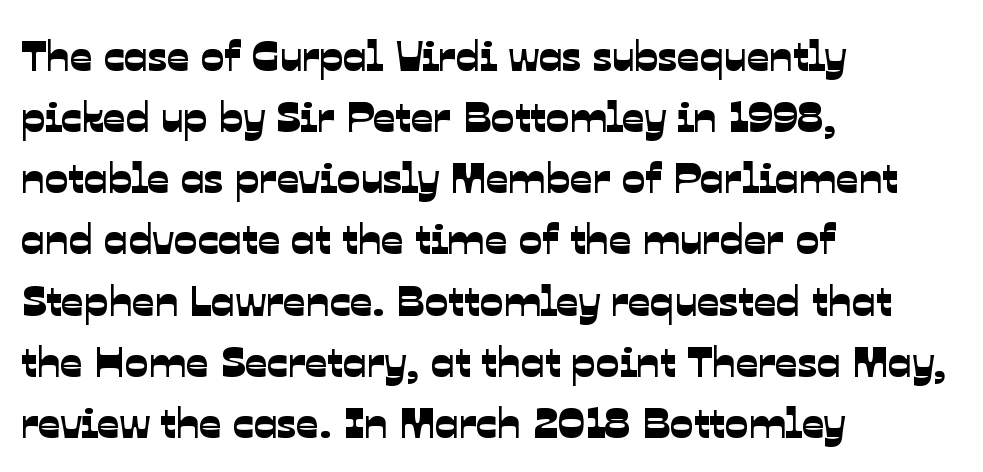
Stroke terminals: plain, sans-serif. Type without underlining. The rendering anchors every line to the left-hand side. Think of a printed novel: that variable character pitch is what you see here. A normal amount of white space separates one row of letters from the next.
